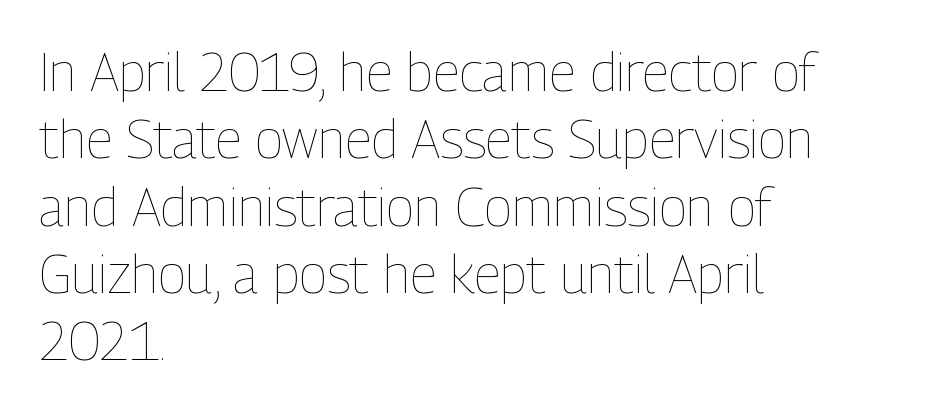
Ink coverage per letter is moderate at most. How would I describe the line gaps? Plain and ordinary. Proportional: the letters do not fall into vertical columns. Decoration check: the copy has no underline. The text block is weighted toward the left margin, trailing off unevenly rightward. Upright lettering throughout.
